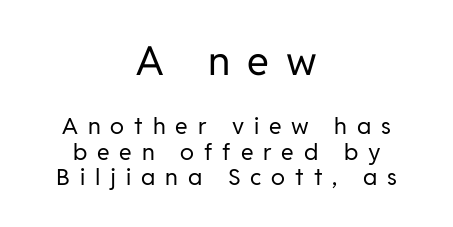
{"serif": "no", "italic": "no", "bold": "no", "weight": "regular", "width": "normal", "stroke_contrast": "low", "x_height": "medium", "monospaced": "no", "underline": "no", "align": "center", "line_spacing": "tight", "line_spacing_ratio": 1.11, "letter_spacing": "wide", "letter_spacing_em": 0.43, "larger_block": "first", "size_ratio": 1.74, "glyph_px": 40}
